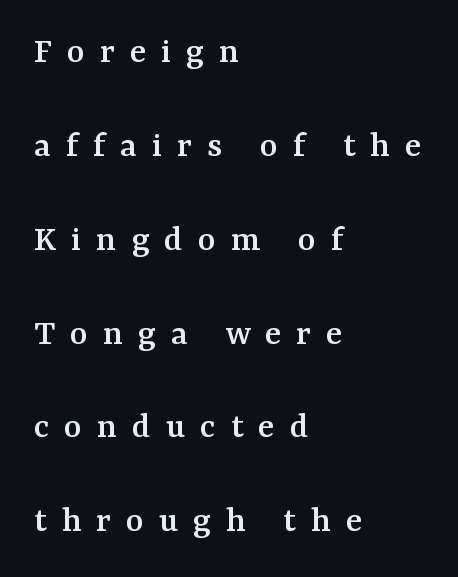
Q: Is the text italic (slanted)? A: No, it is upright.
Q: Is the typeface a serif or a sans-serif typeface? A: Serif.
Q: Is the text underlined? A: No.
Q: How is the paragraph aligned? A: Left-aligned.
Q: Is the spacing between letters normal or unusually wide? A: Unusually wide.
Q: Is the spacing between lines tight, normal or loose? A: Loose.
Q: Width (condensed, normal, or wide)? A: Normal.
Q: Stroke contrast? A: Medium.
Q: x-height? A: Medium.
Q: Monospaced? A: No.
